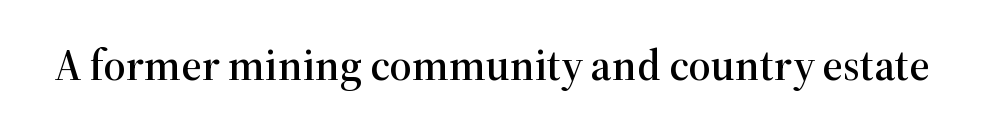
{"serif": "yes", "italic": "no", "width": "normal", "stroke_contrast": "high", "x_height": "medium", "monospaced": "no", "underline": "no", "letter_spacing": "normal", "letter_spacing_em": 0.0, "glyph_px": 44}
